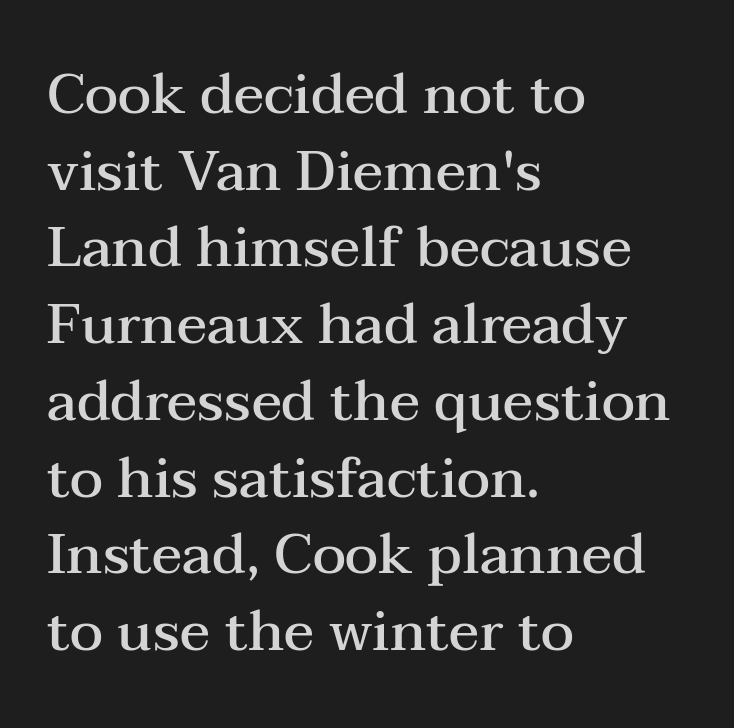
Q: Is the text bold? A: Semi-bold.
Q: Is the text italic (slanted)? A: No, it is upright.
Q: Is the typeface a serif or a sans-serif typeface? A: Serif.
Q: Is the text underlined? A: No.
Q: How is the paragraph aligned? A: Left-aligned.
Q: Is the spacing between letters normal or unusually wide? A: Normal.
Q: Is the spacing between lines tight, normal or loose? A: Normal.
Q: Width (condensed, normal, or wide)? A: Wide.
Q: Stroke contrast? A: Medium.
Q: x-height? A: Medium.
Q: Monospaced? A: No.
